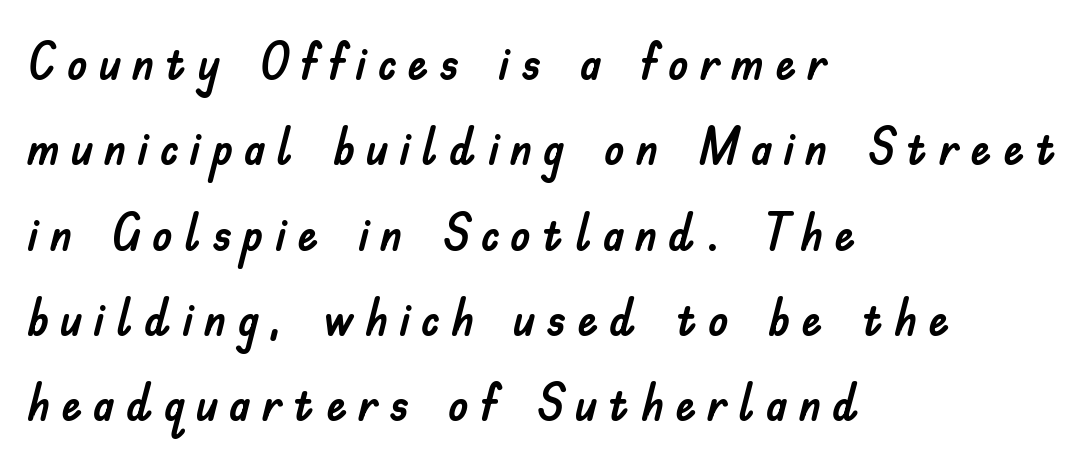
The image shows 52 px sans-serif type; set left-aligned, normal line spacing (1.64x), unusually wide letter spacing (+0.21 em), not underlined; low stroke contrast and a small x-height.
